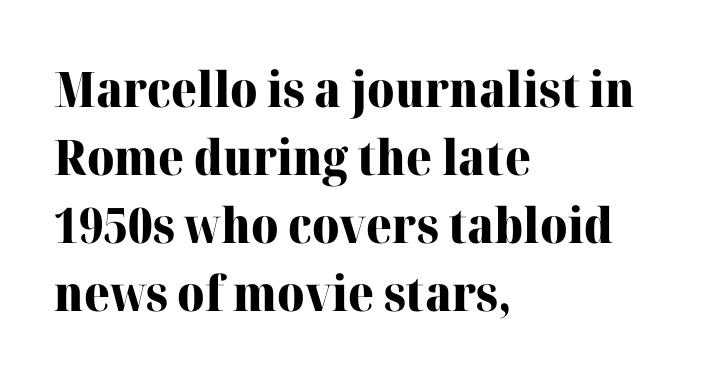
{"serif": "yes", "italic": "no", "bold": "yes", "weight": "heavy", "width": "normal", "stroke_contrast": "high", "x_height": "medium", "monospaced": "no", "underline": "no", "align": "left", "line_spacing": "normal", "line_spacing_ratio": 1.39, "letter_spacing": "normal", "letter_spacing_em": 0.0, "glyph_px": 49}
